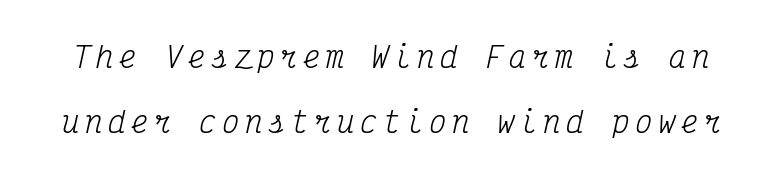
Q: Is the text bold? A: No.
Q: Is the text italic (slanted)? A: Yes, it leans right by about 12 degrees.
Q: Is the typeface a serif or a sans-serif typeface? A: Serif.
Q: Is the text underlined? A: No.
Q: Is the spacing between lines tight, normal or loose? A: Loose.
Q: Width (condensed, normal, or wide)? A: Condensed.
Q: Stroke contrast? A: Medium.
Q: x-height? A: Medium.
Q: Monospaced? A: Yes.
